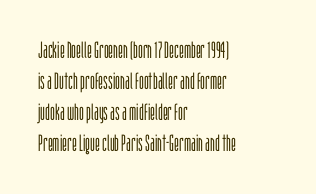
Posture: upright roman. The ragged edge is on the right, which tells us the setting is flush left. Reading down the column, the eye jumps a familiar distance to each next line. The specimen omits any rule beneath the text block's lines. The face looks like a standard text weight, possibly lighter.
